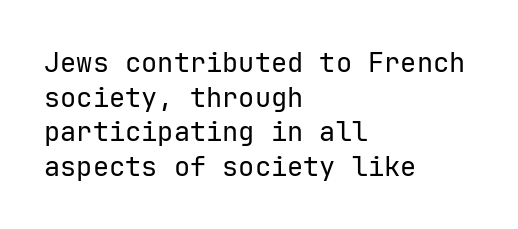
Q: Is the text bold? A: No.
Q: Is the text italic (slanted)? A: No, it is upright.
Q: Is the text underlined? A: No.
Q: How is the paragraph aligned? A: Left-aligned.
Q: Is the spacing between letters normal or unusually wide? A: Normal.
Q: Is the spacing between lines tight, normal or loose? A: Normal.
